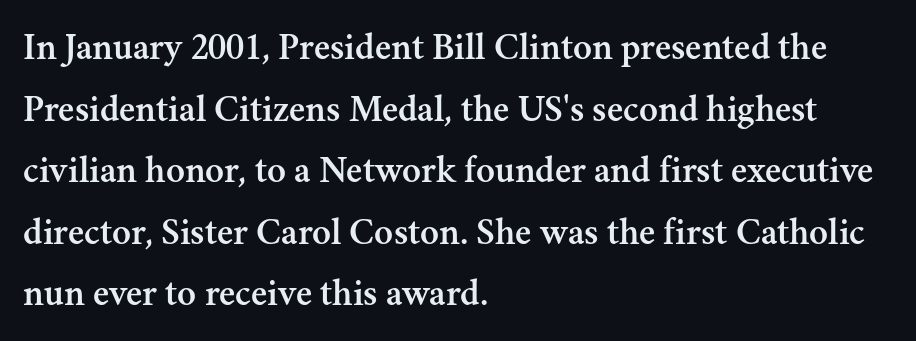
The image shows 39 px serif type, upright; set left-aligned, normal line spacing (1.58x), normal letter spacing, not underlined; medium stroke contrast and a small x-height.
